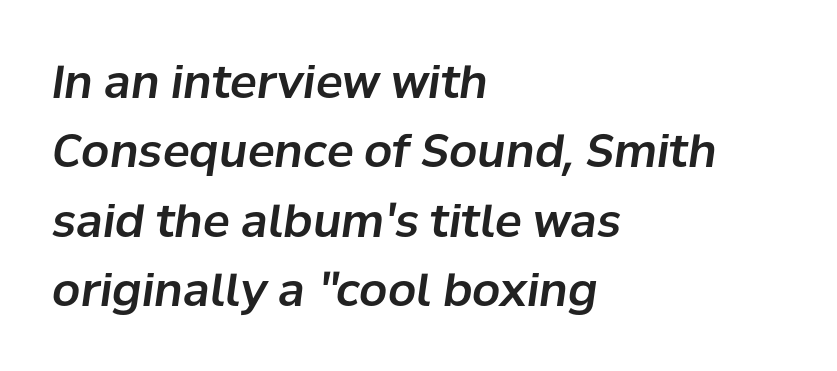
Q: Is the text italic (slanted)? A: Yes, it leans right by about 8 degrees.
Q: Is the text underlined? A: No.
Q: How is the paragraph aligned? A: Left-aligned.
Q: Is the spacing between letters normal or unusually wide? A: Normal.
Q: Is the spacing between lines tight, normal or loose? A: Normal.
Q: Width (condensed, normal, or wide)? A: Normal.
Q: Stroke contrast? A: Low.
Q: x-height? A: Medium.
Q: Monospaced? A: No.
